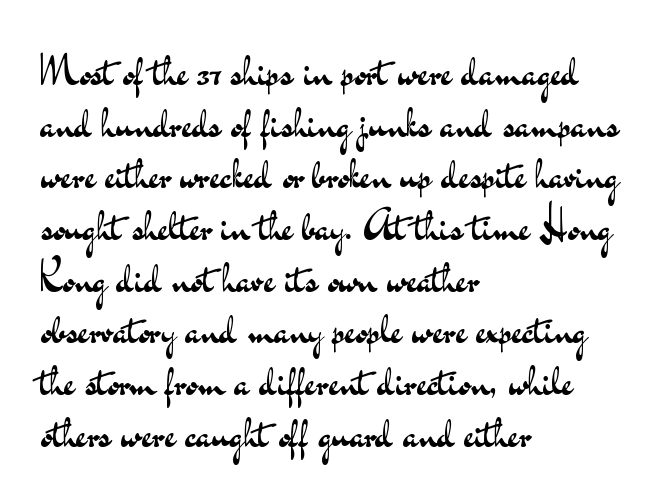
The image shows 42 px regular-weight, wide sans-serif type; set left-aligned, line spacing 1.23x, normal letter spacing, not underlined; medium stroke contrast and a small x-height.
